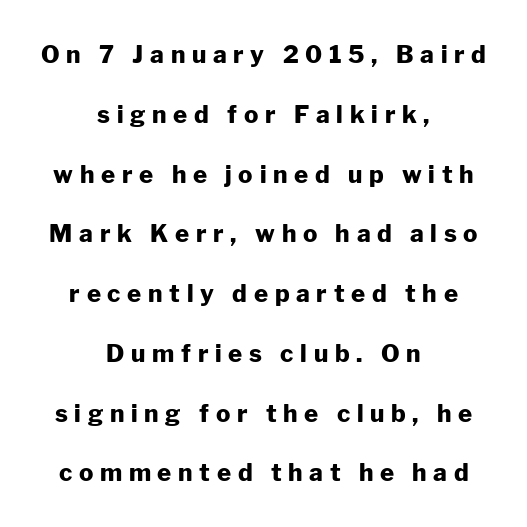
The image shows 24 px bold type, upright; set centered, loose line spacing (2.49x), unusually wide letter spacing (+0.28 em), not underlined.
